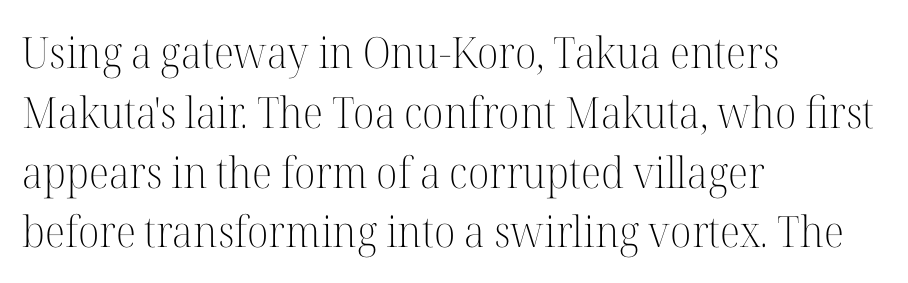
The rendering shows small feet on the letterforms — a serif design. The rendering anchors every line to the left-hand side. In terms of leading, this rendering sits right in the middle. A typesetter would call this proportional, since set widths differ per character. The letters sit at their default tracking, neither squeezed nor spread. The weight would be labelled regular, book, light, or lighter still.
